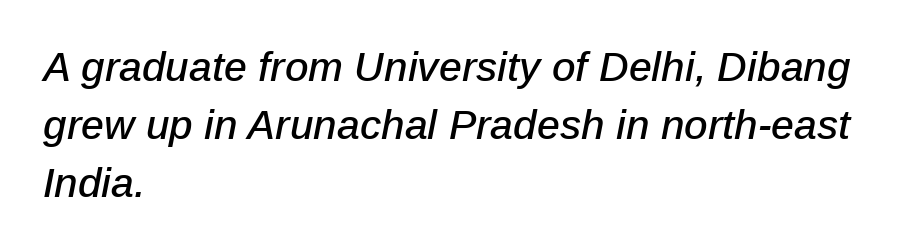
The axis of the letterforms is tilted away from vertical. The text block is weighted toward the left margin, trailing off unevenly rightward. The strip under each line holds only bare page. There is no visible air inserted between adjacent glyphs. The leading is moderate, giving the passage an even texture.
